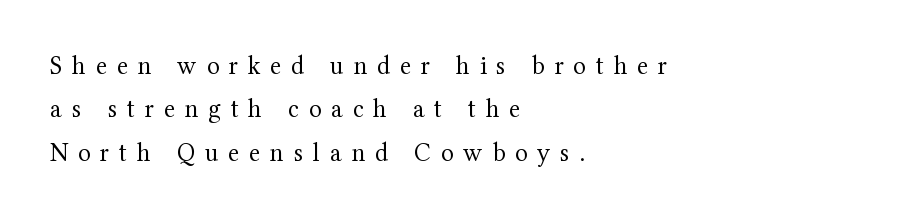
The image shows 26 px text type, upright; set left-aligned, normal line spacing (1.67x), unusually wide letter spacing (+0.38 em), not underlined.
